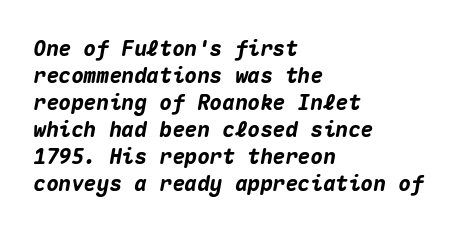
{"italic": "yes", "lean": "right", "slant_degrees": 10, "bold": "yes", "underline": "no", "align": "left", "line_spacing": "normal", "line_spacing_ratio": 1.29, "letter_spacing": "normal", "letter_spacing_em": 0.0, "glyph_px": 21}
